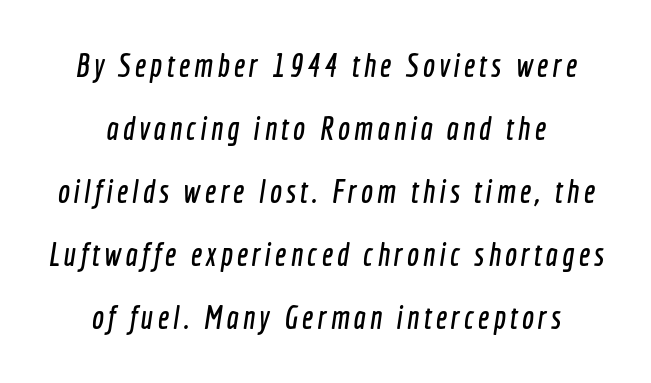
This sample is center-justified, so both line endings float freely. The typeface chosen for these lines omits serifs. Quick note: underline off. Vertically, the passage feels expansive, rows floating well apart.
